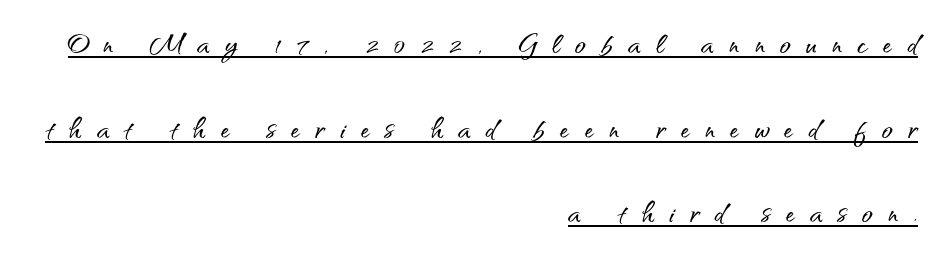
{"serif": "no", "width": "normal", "stroke_contrast": "medium", "x_height": "small", "monospaced": "no", "underline": "yes", "align": "right", "line_spacing": "loose", "line_spacing_ratio": 2.35, "letter_spacing": "wide", "letter_spacing_em": 0.43, "glyph_px": 36}
